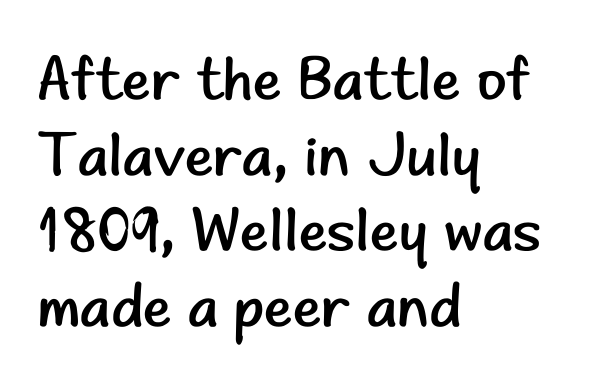
Q: Is the text bold? A: No.
Q: Is the text italic (slanted)? A: No, it is upright.
Q: Is the typeface a serif or a sans-serif typeface? A: Sans-serif.
Q: Is the text underlined? A: No.
Q: How is the paragraph aligned? A: Left-aligned.
Q: Is the spacing between letters normal or unusually wide? A: Normal.
Q: Width (condensed, normal, or wide)? A: Normal.
Q: Stroke contrast? A: Low.
Q: x-height? A: Small.
Q: Monospaced? A: No.
